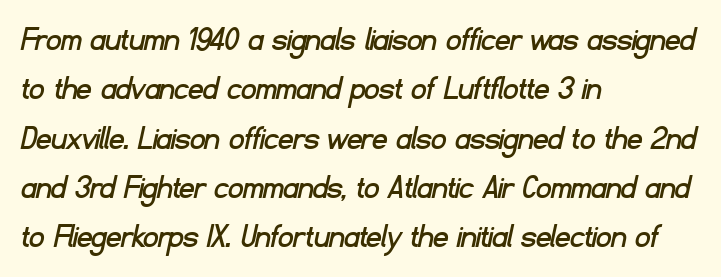
Q: Is the typeface a serif or a sans-serif typeface? A: Sans-serif.
Q: Is the text underlined? A: No.
Q: How is the paragraph aligned? A: Left-aligned.
Q: Is the spacing between letters normal or unusually wide? A: Normal.
Q: Is the spacing between lines tight, normal or loose? A: Normal.
Q: Width (condensed, normal, or wide)? A: Normal.
Q: Stroke contrast? A: Low.
Q: x-height? A: Small.
Q: Monospaced? A: No.
